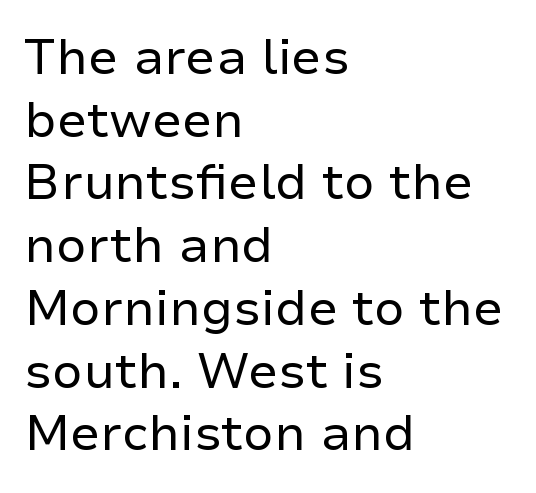
{"serif": "no", "italic": "no", "bold": "no", "weight": "regular", "width": "normal", "stroke_contrast": "low", "x_height": "medium", "monospaced": "no", "underline": "no", "align": "left", "line_spacing": "normal", "line_spacing_ratio": 1.28, "letter_spacing": "normal", "letter_spacing_em": 0.0, "glyph_px": 49}
